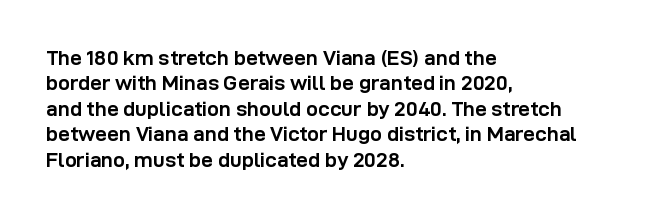
The gaps between neighbouring characters are ordinary and unremarkable. Heavy, bold letterforms. Posture: straight, roman, zero tilt. Caption: multi-line text, flush left, ragged right. Clear beneath every line of the passage.
